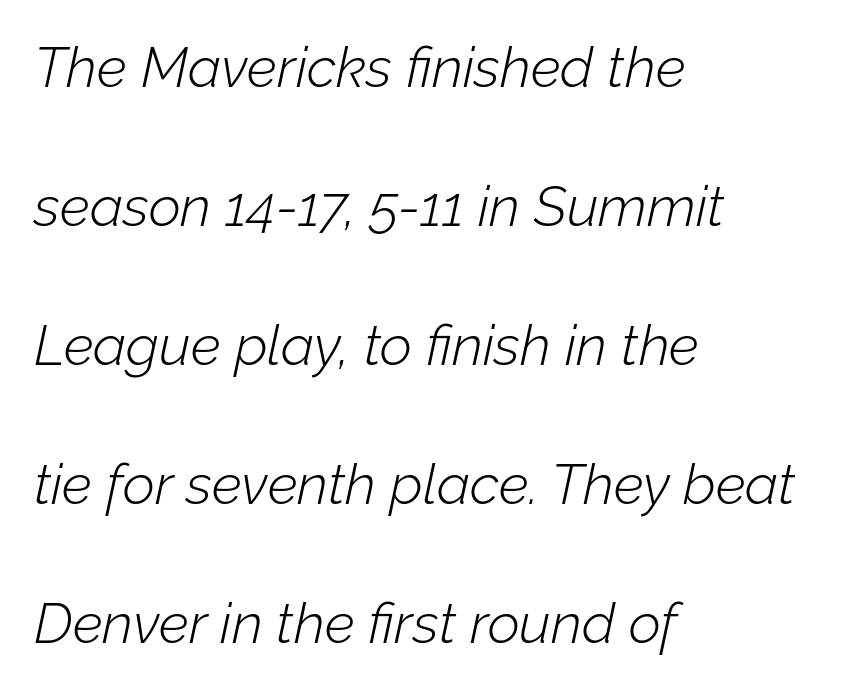
Q: Is the text bold? A: No.
Q: Is the text italic (slanted)? A: Yes, it leans right by about 12 degrees.
Q: Is the text underlined? A: No.
Q: How is the paragraph aligned? A: Left-aligned.
Q: Is the spacing between letters normal or unusually wide? A: Normal.
Q: Is the spacing between lines tight, normal or loose? A: Loose.
Q: Width (condensed, normal, or wide)? A: Normal.
Q: Stroke contrast? A: Low.
Q: x-height? A: Medium.
Q: Monospaced? A: No.
